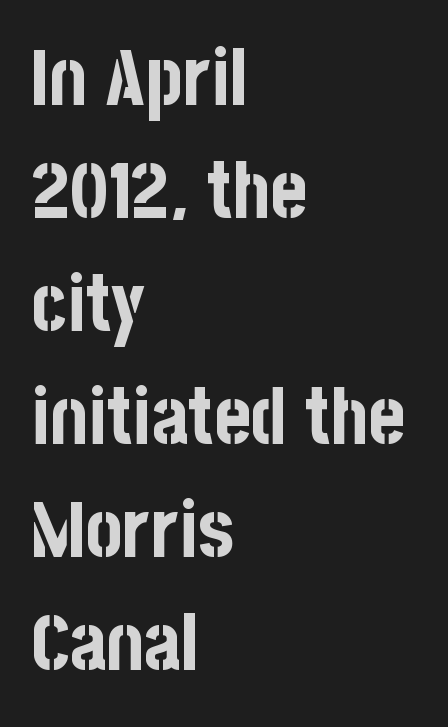
Here the designer chose a conventional face with non-uniform glyph widths. Ordinary non-slanted type is in use. Rows of type keep a routine distance in the vertical direction. As a designer I'd log this as weight 700, bold. Standard letterfit; no display-style spreading of the glyphs. Lines of text with bare space underneath.
